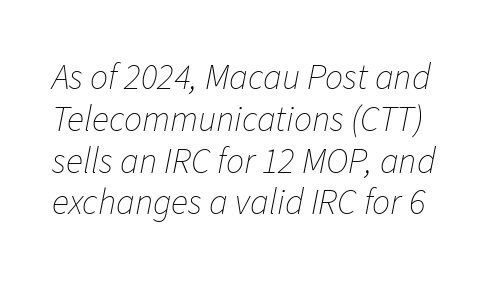
The image shows 36 px thin type, italic (leaning right); set line spacing 1.16x, normal letter spacing, not underlined; low stroke contrast and a medium x-height.
